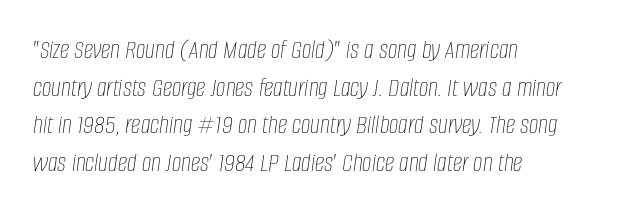
The foot of each line stays bare and open. Typeset ragged right — the left edge is the straight one. The font sits on the lighter half of the weight spectrum, regular included. The text carries the slant typical of an italic or oblique font. Each new line begins a customary step beneath the previous one.
